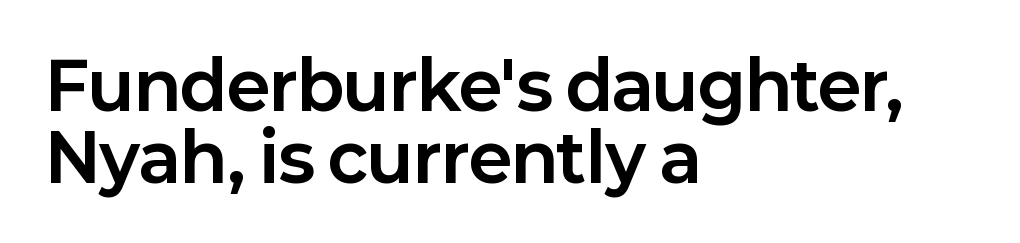
{"serif": "no", "italic": "no", "bold": "yes", "weight": "bold", "width": "normal", "stroke_contrast": "low", "x_height": "medium", "monospaced": "no", "underline": "no", "align": "left", "line_spacing": "tight", "line_spacing_ratio": 1.09, "letter_spacing": "normal", "letter_spacing_em": 0.0, "glyph_px": 66}
